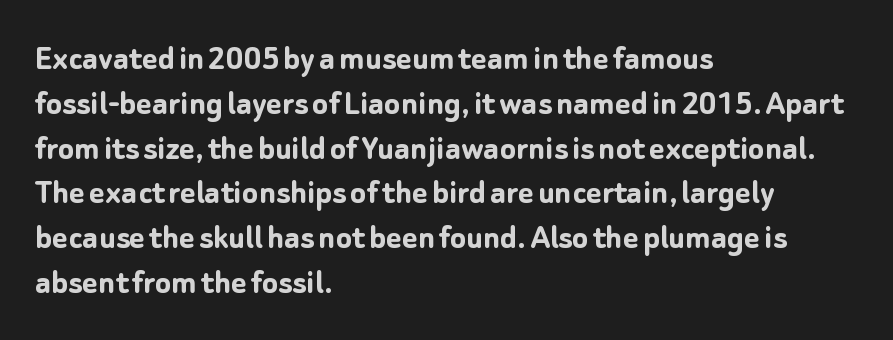
Short note: letters normally spaced. The face used here is proportionally spaced, like ordinary book or web type. Style check: upright. The passage shown is emphatically bold.
